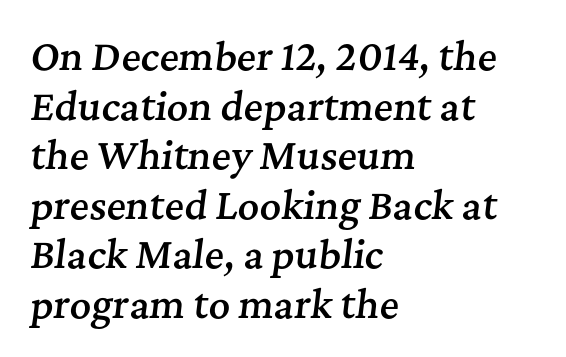
{"serif": "yes", "italic": "yes", "lean": "right", "slant_degrees": 7, "bold": "semi", "weight": "semibold", "width": "normal", "stroke_contrast": "medium", "x_height": "medium", "monospaced": "no", "underline": "no", "align": "left", "line_spacing": "normal", "line_spacing_ratio": 1.34, "letter_spacing": "normal", "letter_spacing_em": 0.0, "glyph_px": 37}
